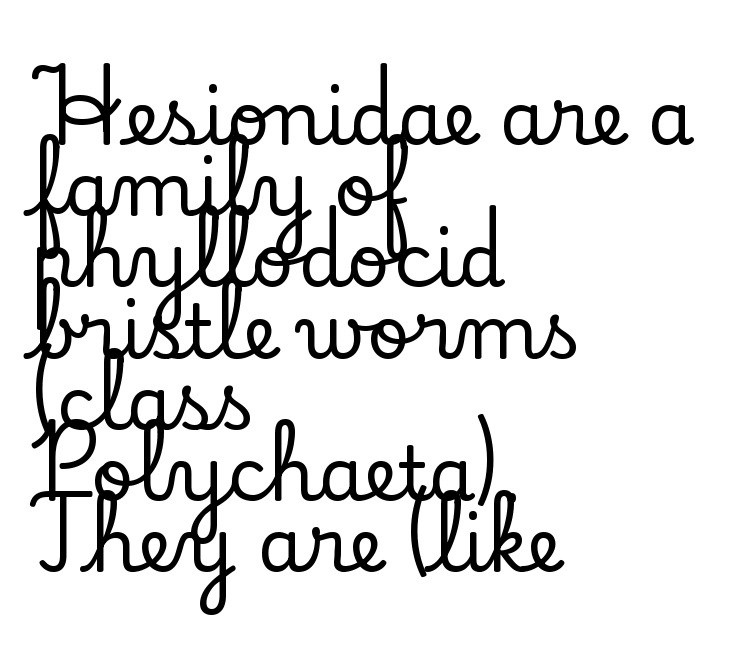
The image shows 75 px serif type, upright; set left-aligned, tight line spacing (0.95x), normal letter spacing, not underlined; low stroke contrast and a small x-height.
